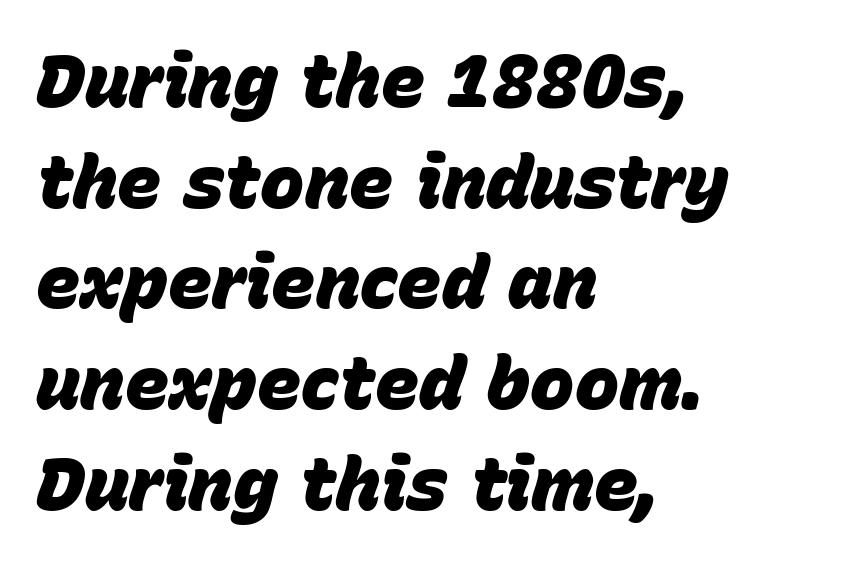
Weight check: bold — yes, fully. Line spacing here is normal. Spacing verdict: proportional, widths tailored to each character. Underline: absent.
